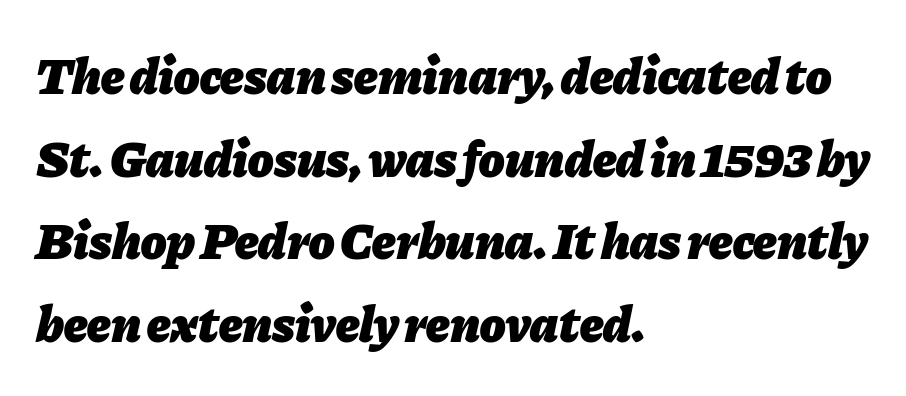
Short note: letters normally spaced. Teacher's note: observe the even left margin — that is flush-left alignment. Do the characters align in a grid? No, the font is proportional. It's the slanting kind of type. The passage shown stacks its lines at a standard gap. Each row of text sits above clean, open space.
